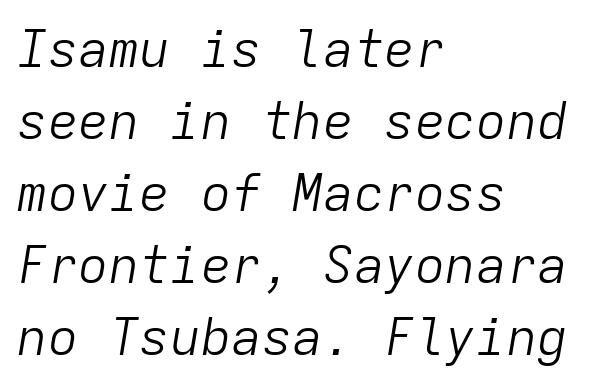
The image shows 51 px light type, italic (leaning right), monospaced; set left-aligned, normal line spacing (1.41x), normal letter spacing, not underlined; low stroke contrast and a medium x-height.
